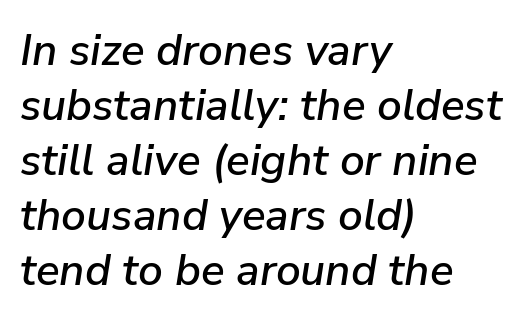
{"italic": "yes", "lean": "right", "slant_degrees": 9, "width": "normal", "stroke_contrast": "low", "x_height": "medium", "monospaced": "no", "underline": "no", "align": "left", "line_spacing": "normal", "line_spacing_ratio": 1.25, "letter_spacing": "normal", "letter_spacing_em": 0.0, "glyph_px": 44}
